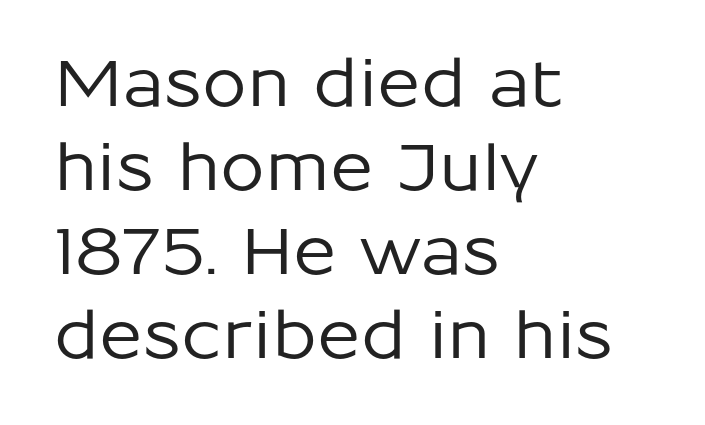
Q: Is the text italic (slanted)? A: No, it is upright.
Q: Is the typeface a serif or a sans-serif typeface? A: Sans-serif.
Q: Is the text underlined? A: No.
Q: How is the paragraph aligned? A: Left-aligned.
Q: Is the spacing between letters normal or unusually wide? A: Normal.
Q: Is the spacing between lines tight, normal or loose? A: Normal.
Q: Width (condensed, normal, or wide)? A: Normal.
Q: Stroke contrast? A: Low.
Q: x-height? A: Medium.
Q: Monospaced? A: No.
